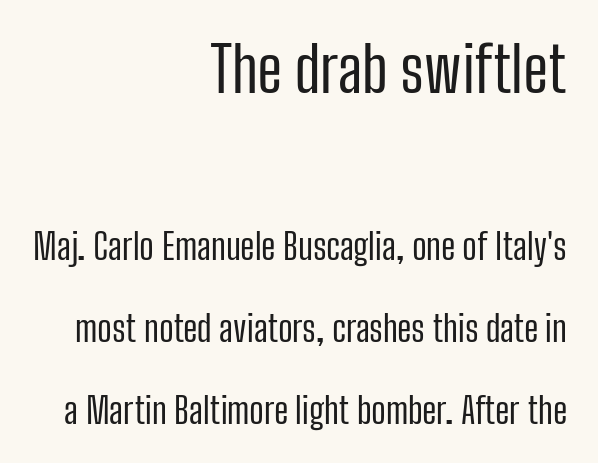
Q: Is the text bold? A: No.
Q: Is the text italic (slanted)? A: No, it is upright.
Q: Is the typeface a serif or a sans-serif typeface? A: Sans-serif.
Q: Is the text underlined? A: No.
Q: How is the paragraph aligned? A: Right-aligned.
Q: Is the spacing between letters normal or unusually wide? A: Normal.
Q: Is the spacing between lines tight, normal or loose? A: Loose.
Q: Which block of text is set in a larger size, the first (top) or the second (bottom)? A: The first (top) one.
Q: Width (condensed, normal, or wide)? A: Condensed.
Q: Stroke contrast? A: Low.
Q: x-height? A: Medium.
Q: Monospaced? A: No.
